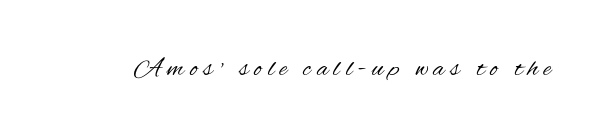
The image shows 27 px text type; set unusually wide letter spacing (+0.21 em), not underlined.
